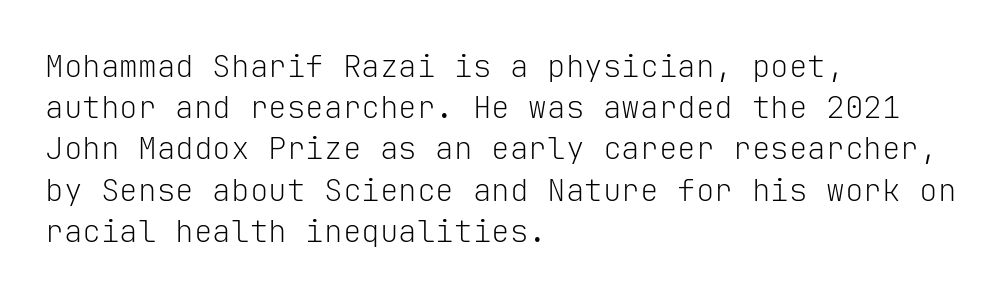
Successive baselines arrive at the customary interval. Tracking value appears to be zero — textbook default spacing. Each letter, wide or thin by design, is forced into the same width here. Line starts are locked; line ends wander. If you drew a line through each stem, it would be perfectly vertical.
